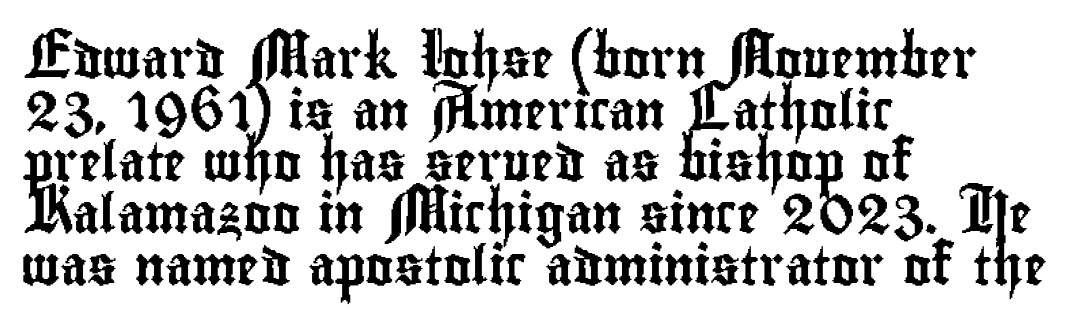
The image shows 38 px condensed sans-serif type, upright; set left-aligned, normal line spacing (1.36x), normal letter spacing, not underlined; low stroke contrast and a small x-height.
